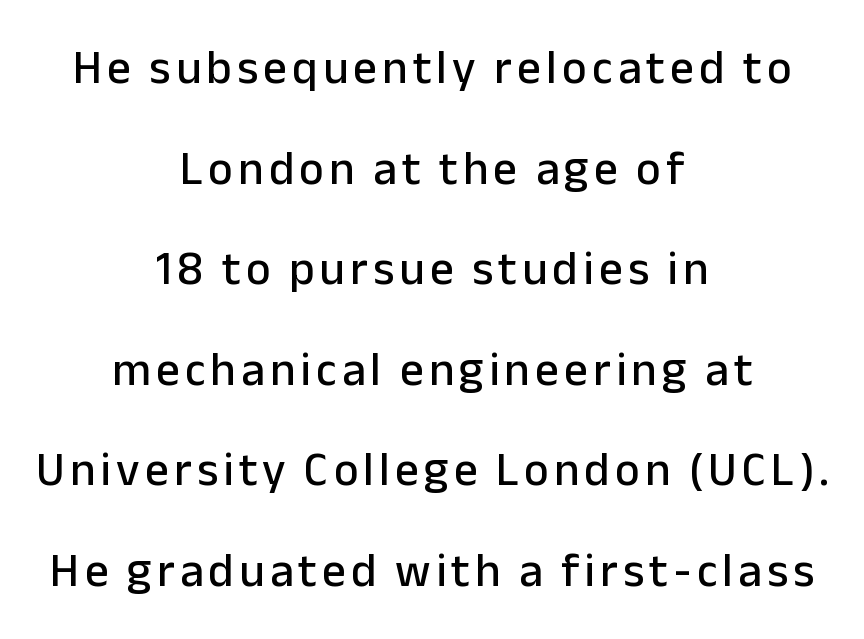
{"serif": "no", "italic": "no", "width": "normal", "stroke_contrast": "low", "x_height": "medium", "monospaced": "no", "underline": "no", "align": "center", "line_spacing": "loose", "line_spacing_ratio": 2.14, "glyph_px": 47}
